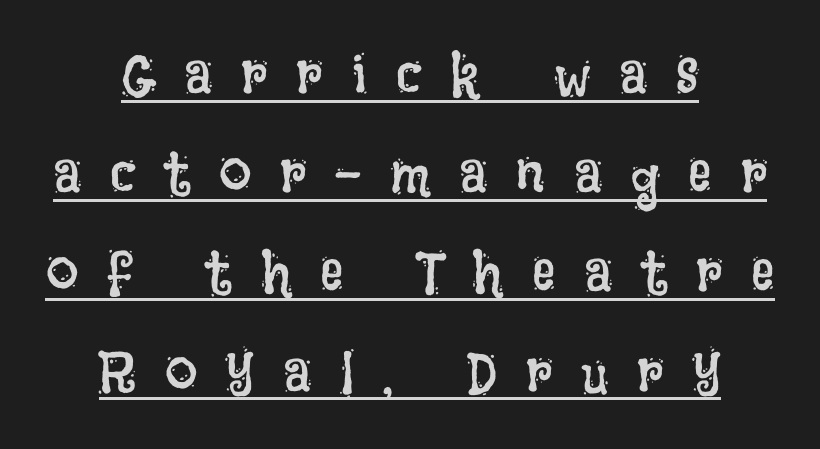
The image shows 58 px regular-weight, condensed type, upright; set centered, line spacing 1.71x, unusually wide letter spacing (+0.5 em), underlined; low stroke contrast and a large x-height.
